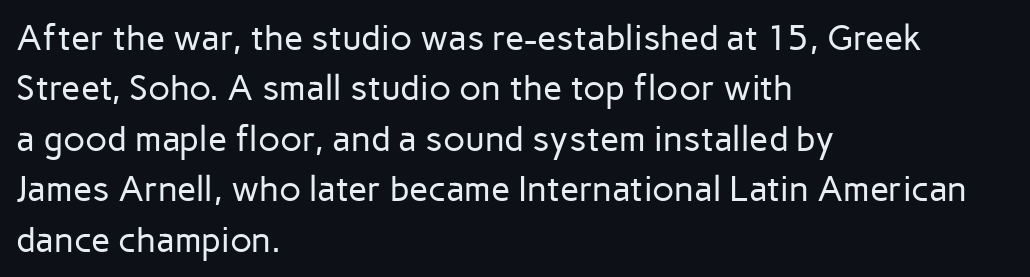
{"serif": "no", "italic": "no", "bold": "no", "weight": "regular", "width": "normal", "stroke_contrast": "low", "x_height": "medium", "monospaced": "no", "underline": "no", "align": "left", "line_spacing": "normal", "line_spacing_ratio": 1.44, "letter_spacing": "normal", "letter_spacing_em": 0.0, "glyph_px": 35}
